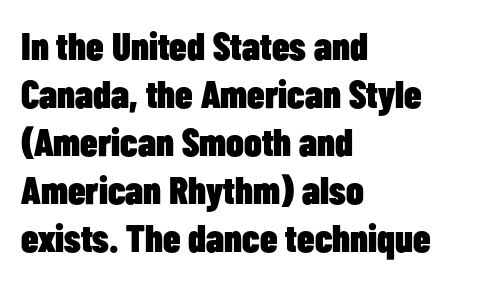
{"serif": "no", "italic": "no", "bold": "yes", "weight": "heavy", "width": "condensed", "stroke_contrast": "low", "x_height": "medium", "monospaced": "no", "underline": "no", "align": "left", "line_spacing_ratio": 1.23, "letter_spacing": "normal", "letter_spacing_em": 0.0, "glyph_px": 39}
